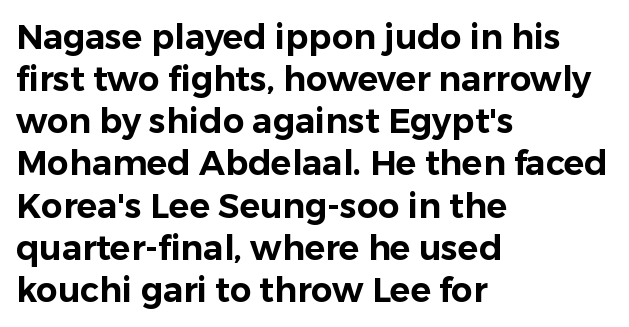
Q: Is the text italic (slanted)? A: No, it is upright.
Q: Is the typeface a serif or a sans-serif typeface? A: Sans-serif.
Q: Is the text underlined? A: No.
Q: How is the paragraph aligned? A: Left-aligned.
Q: Is the spacing between letters normal or unusually wide? A: Normal.
Q: Width (condensed, normal, or wide)? A: Normal.
Q: Stroke contrast? A: Low.
Q: x-height? A: Medium.
Q: Monospaced? A: No.
